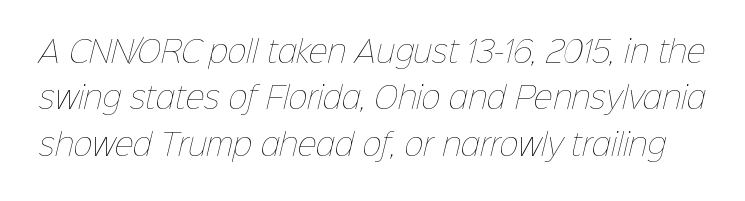
{"bold": "no", "weight": "thin", "width": "normal", "stroke_contrast": "low", "x_height": "medium", "monospaced": "no", "underline": "no", "line_spacing": "normal", "line_spacing_ratio": 1.6, "letter_spacing": "normal", "letter_spacing_em": 0.0, "glyph_px": 29}
